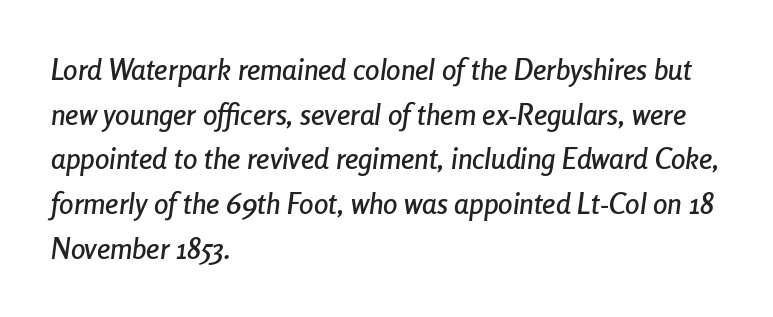
{"italic": "yes", "lean": "right", "slant_degrees": 8, "width": "condensed", "stroke_contrast": "low", "x_height": "medium", "monospaced": "no", "underline": "no", "align": "left", "line_spacing": "normal", "line_spacing_ratio": 1.54, "letter_spacing": "normal", "letter_spacing_em": 0.0, "glyph_px": 29}
